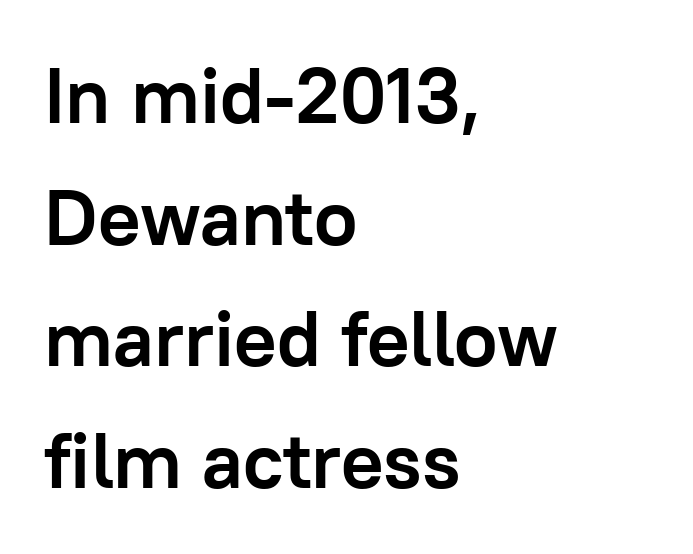
{"serif": "no", "italic": "no", "bold": "yes", "weight": "semibold", "width": "normal", "stroke_contrast": "low", "x_height": "medium", "monospaced": "no", "underline": "no", "align": "left", "line_spacing": "normal", "line_spacing_ratio": 1.54, "letter_spacing": "normal", "letter_spacing_em": 0.0, "glyph_px": 79}
